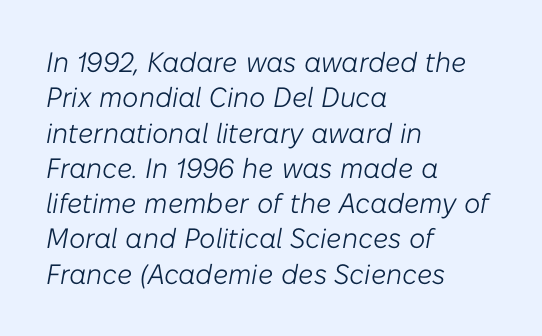
The typeface has the unassuming heft of standard copy or less. The text carries the slant typical of an italic or oblique font. A clean baseline with only descenders dipping below it. You could not count columns in this text — the font is proportionally spaced. The compositor pushed each line to the left boundary.
